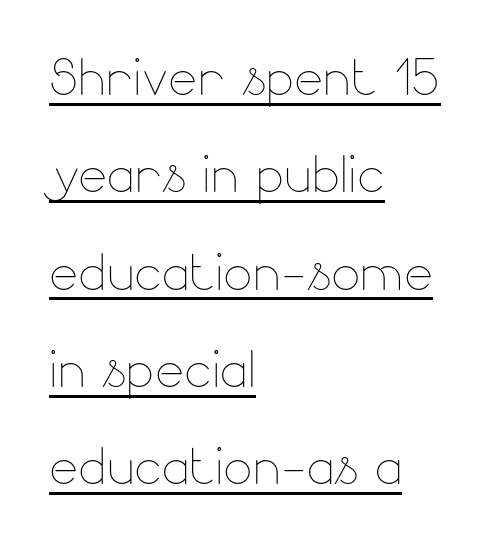
{"italic": "no", "bold": "no", "weight": "thin", "width": "normal", "stroke_contrast": "low", "x_height": "small", "monospaced": "no", "underline": "yes", "align": "left", "line_spacing": "normal", "line_spacing_ratio": 1.41, "letter_spacing": "normal", "letter_spacing_em": 0.0, "glyph_px": 69}
